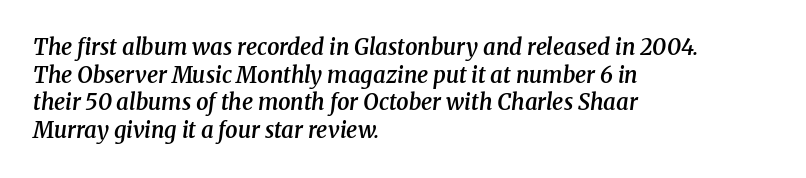
Inter-character spacing is left at the font's built-in metrics. The lines are quadded left. A normal amount of white space separates one row of letters from the next. Yep, that's italic — everything's leaning.
